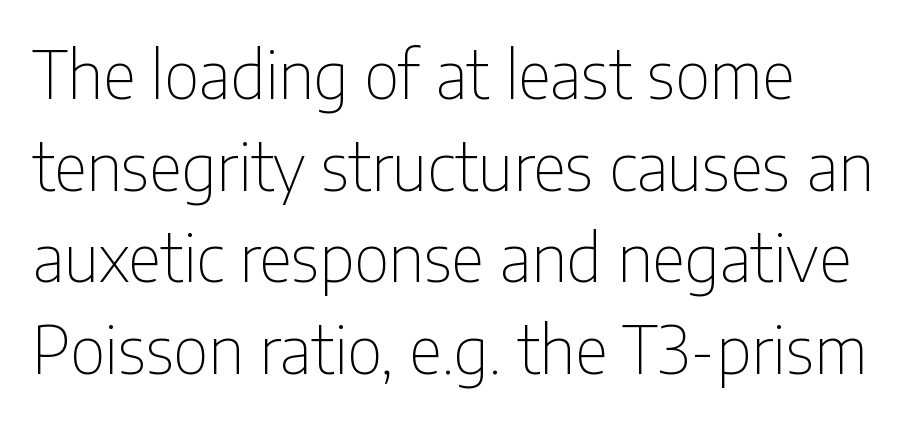
This rendering features lettering with no underline. The strokes carry an ordinary text weight at most. Proportional: the letters do not fall into vertical columns. The typeface chosen for these lines omits serifs. Italic: no, the glyphs are upright roman.
